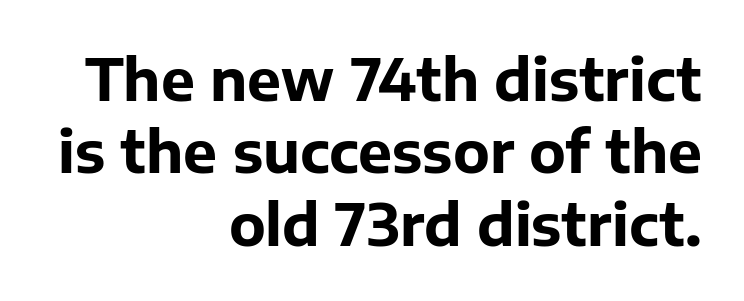
Grotesque or geometric, the face here clearly has no serifs. The strip under each line holds only bare page. You could not count columns in this text — the font is proportionally spaced. Look at the tracking — it's just the regular setting, nothing added.
